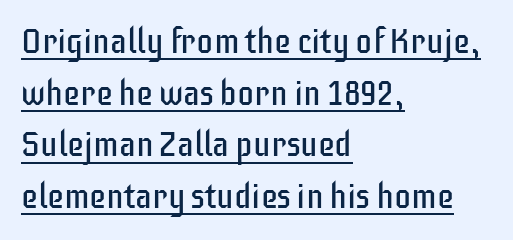
The image shows 34 px regular-weight, condensed sans-serif type, upright; set left-aligned, normal line spacing (1.52x), normal letter spacing, underlined; low stroke contrast and a large x-height.
